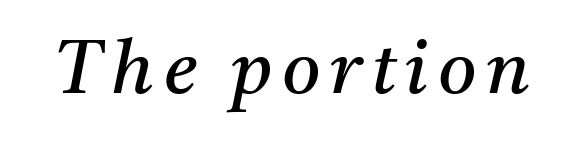
The image shows 74 px regular-weight serif type, italic (leaning right); set not underlined; medium stroke contrast and a medium x-height.
